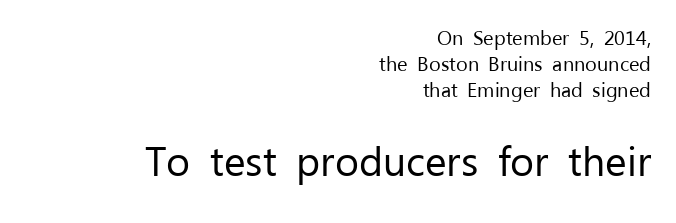
The line-height multiplier appears to be the usual default. Compare the two chunks: the lower has the greater cap height. Rendered with straight, roman letterforms. No word sits above an underline. Typographically, this falls in the sans-serif category. This rendering uses right alignment, leaving the left contour irregular.
